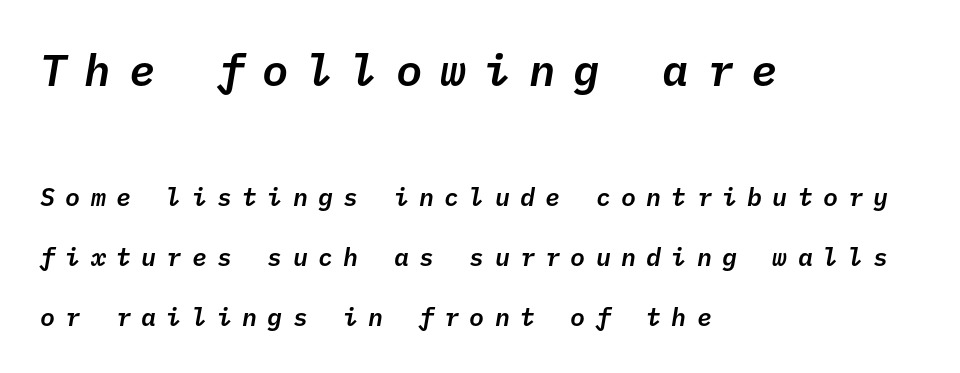
{"italic": "yes", "lean": "right", "slant_degrees": 10, "width": "normal", "stroke_contrast": "low", "x_height": "medium", "monospaced": "yes", "underline": "no", "align": "left", "line_spacing": "loose", "line_spacing_ratio": 2.39, "letter_spacing": "wide", "letter_spacing_em": 0.41, "larger_block": "first", "size_ratio": 1.76, "glyph_px": 44}
